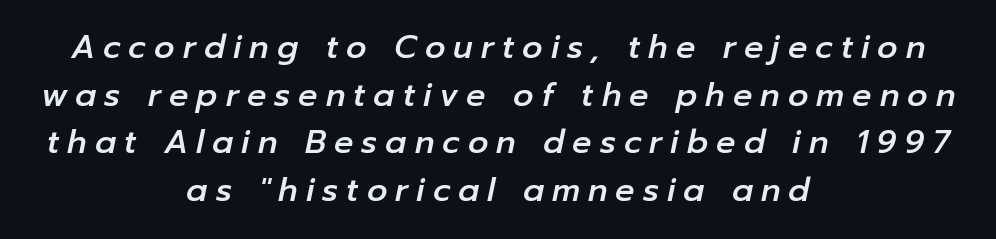
In terms of leading, this rendering sits right in the middle. Inter-character spacing is expanded well beyond the font's built-in metrics. Check under the words: just untouched page. Each line is balanced around a shared central axis.
